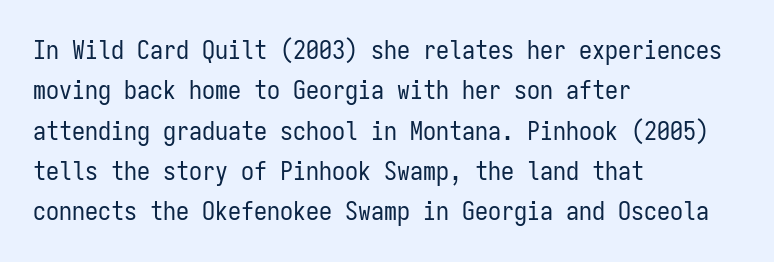
Check the space under the baseline: it is left empty. The type sits square on the baseline with zero lean. Line spacing here is normal. Casual observation: everything's shoved over to the left. Honestly, the letter spacing is just normal — you wouldn't notice it.
